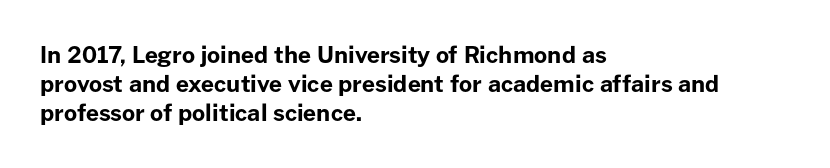
{"italic": "no", "bold": "yes", "underline": "no", "align": "left", "line_spacing": "normal", "line_spacing_ratio": 1.27, "letter_spacing": "normal", "letter_spacing_em": 0.0, "glyph_px": 23}
